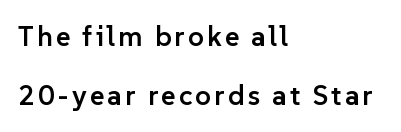
{"serif": "no", "italic": "no", "bold": "semi", "weight": "semibold", "width": "normal", "stroke_contrast": "low", "x_height": "medium", "monospaced": "no", "underline": "no", "align": "left", "line_spacing": "loose", "line_spacing_ratio": 2.12, "glyph_px": 28}
